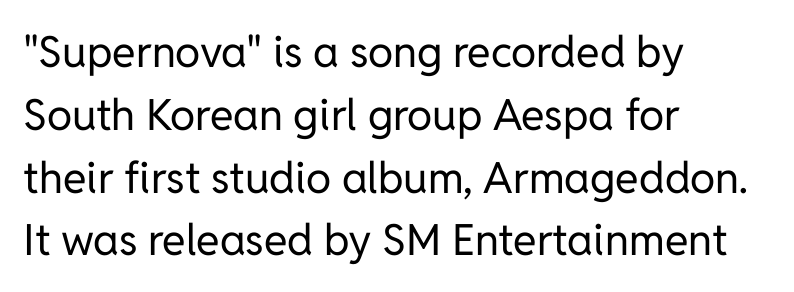
{"serif": "no", "italic": "no", "bold": "no", "weight": "regular", "width": "normal", "stroke_contrast": "low", "x_height": "medium", "monospaced": "no", "underline": "no", "align": "left", "line_spacing": "normal", "line_spacing_ratio": 1.46, "letter_spacing": "normal", "letter_spacing_em": 0.0, "glyph_px": 43}
